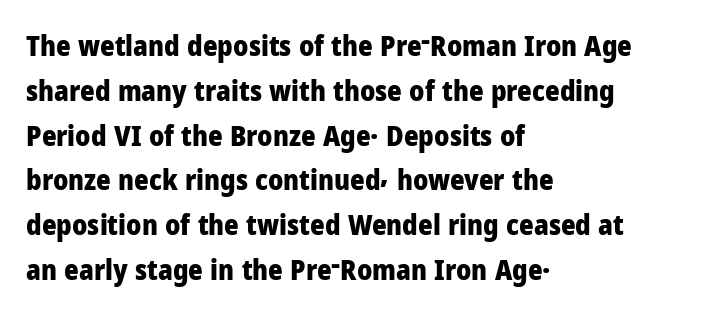
{"serif": "no", "italic": "no", "bold": "yes", "weight": "heavy", "width": "normal", "stroke_contrast": "low", "x_height": "medium", "monospaced": "no", "underline": "no", "align": "left", "line_spacing": "normal", "line_spacing_ratio": 1.6, "letter_spacing": "normal", "letter_spacing_em": 0.0, "glyph_px": 28}
